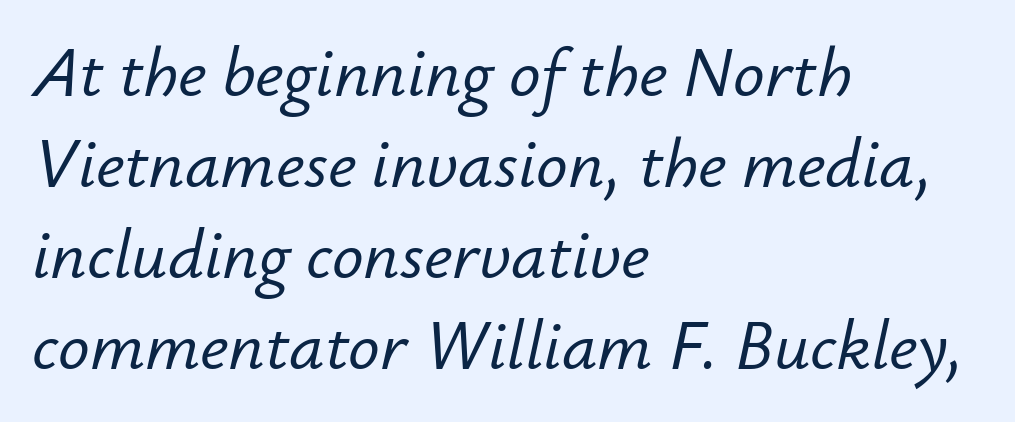
Lines of text with bare space underneath. The leading is moderate, giving the passage an even texture. The face used here has a pronounced slope to its letters. Nobody touched the tracking dial on this one. All the whitespace from short lines collects on the right. A typesetter would call this proportional, since set widths differ per character.
